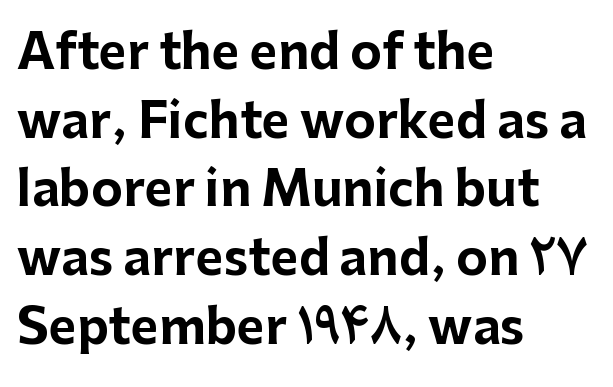
{"serif": "no", "italic": "no", "bold": "yes", "weight": "bold", "width": "normal", "stroke_contrast": "low", "x_height": "medium", "monospaced": "no", "underline": "no", "align": "left", "line_spacing": "normal", "line_spacing_ratio": 1.43, "letter_spacing": "normal", "letter_spacing_em": 0.0, "glyph_px": 48}
